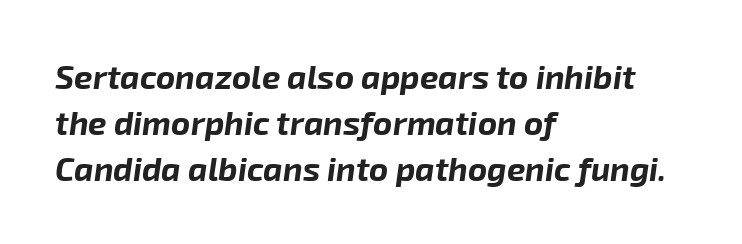
The image shows 33 px bold type, italic (leaning right); set left-aligned, normal line spacing (1.4x), normal letter spacing, not underlined; low stroke contrast and a medium x-height.
